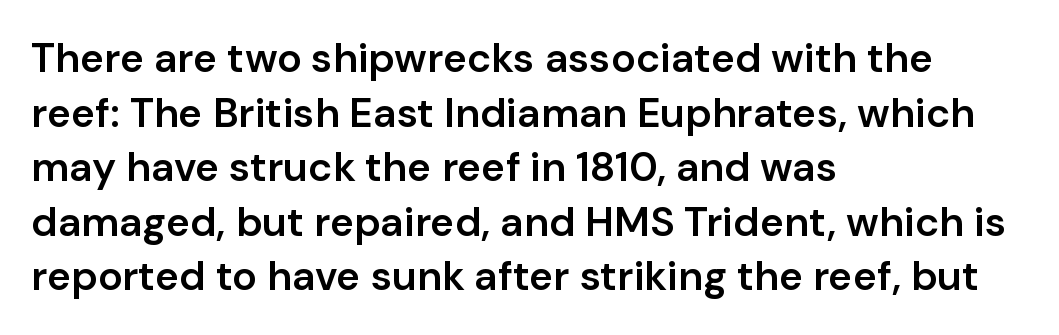
{"serif": "no", "italic": "no", "bold": "semi", "weight": "semibold", "width": "normal", "stroke_contrast": "low", "x_height": "medium", "monospaced": "no", "underline": "no", "align": "left", "line_spacing": "normal", "line_spacing_ratio": 1.33, "letter_spacing": "normal", "letter_spacing_em": 0.0, "glyph_px": 41}
